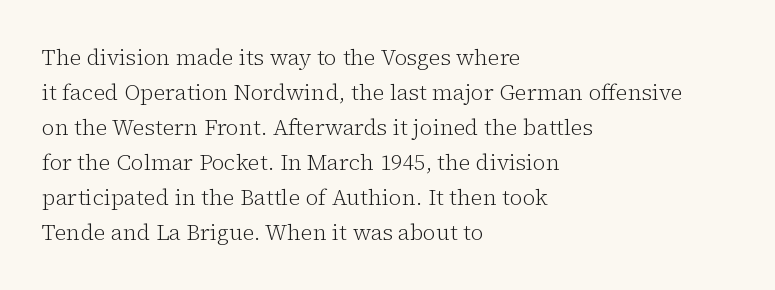
Every stem runs plumb, perpendicular to the baseline. Ink coverage per letter is moderate at most. Does extra space separate the letters? No, they use regular spacing. Line starts are locked; line ends wander. If you measured baseline to baseline, you'd find a middling distance.
